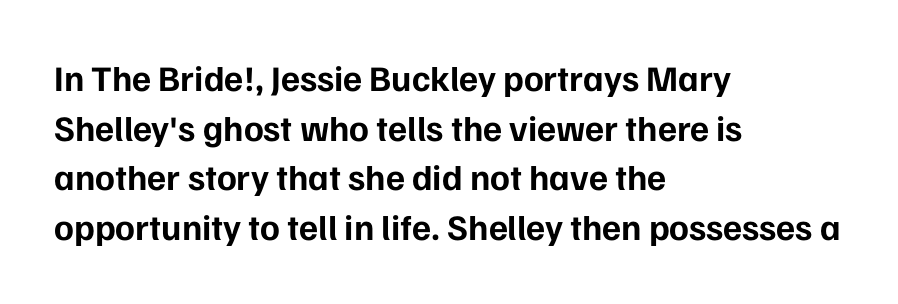
The image shows 36 px bold sans-serif type, upright; set left-aligned, normal line spacing (1.38x), normal letter spacing, not underlined; low stroke contrast and a medium x-height.
